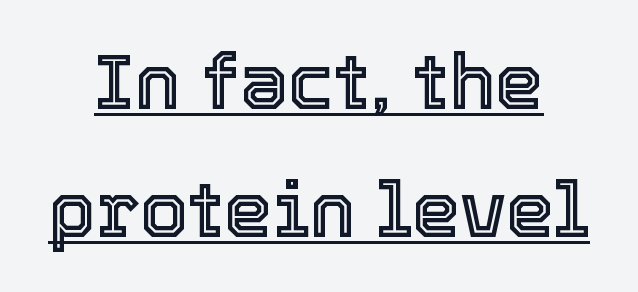
{"italic": "no", "width": "normal", "x_height": "medium", "monospaced": "no", "underline": "yes", "align": "center", "line_spacing": "normal", "line_spacing_ratio": 1.66, "letter_spacing": "normal", "letter_spacing_em": 0.0, "glyph_px": 77}
